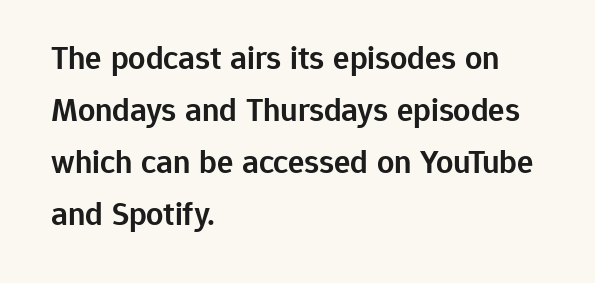
Tall strokes in this sample are plumb rather than angled. One glance says typical: line gaps are just what's usual. One-word summary of the alignment: left. The passage shown is typed in a proportional face where columns would drift. Note: no serifs on the glyphs. Here the glyphs are tracked normally, forming tight word shapes.
